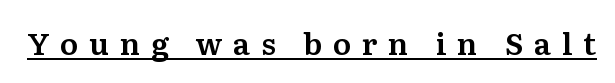
Are there feet on the stems? There are — it's a serif. The letters advance in unequal steps, a hallmark of proportional type. The letters are spread apart with noticeably loose tracking. The lettering is marked with a stroke running underneath it. Posture: upright roman.
